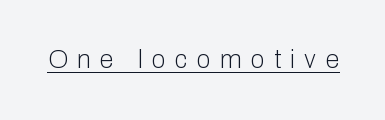
{"italic": "no", "bold": "no", "underline": "yes", "letter_spacing": "wide", "letter_spacing_em": 0.38, "glyph_px": 25}
